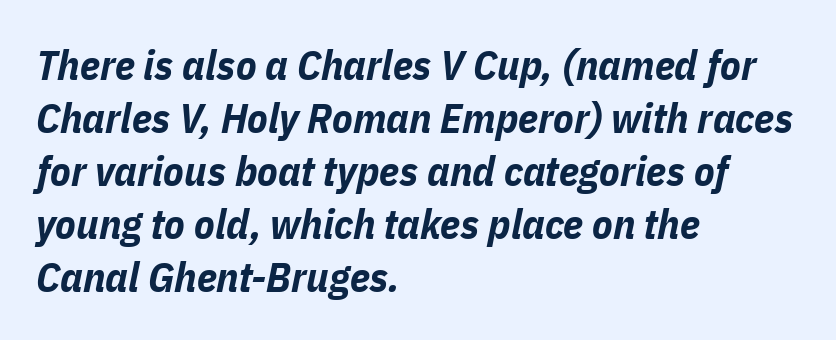
The image shows 42 px bold, condensed type, italic (leaning right); set left-aligned, normal line spacing (1.26x), normal letter spacing, not underlined; low stroke contrast and a medium x-height.
